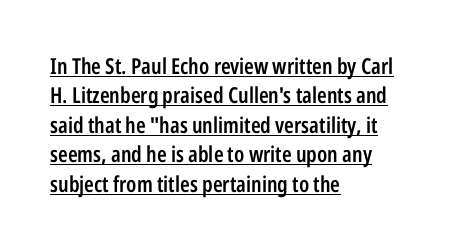
{"italic": "no", "bold": "semi", "underline": "yes", "align": "left", "line_spacing": "normal", "line_spacing_ratio": 1.34, "letter_spacing": "normal", "letter_spacing_em": 0.0, "glyph_px": 22}
